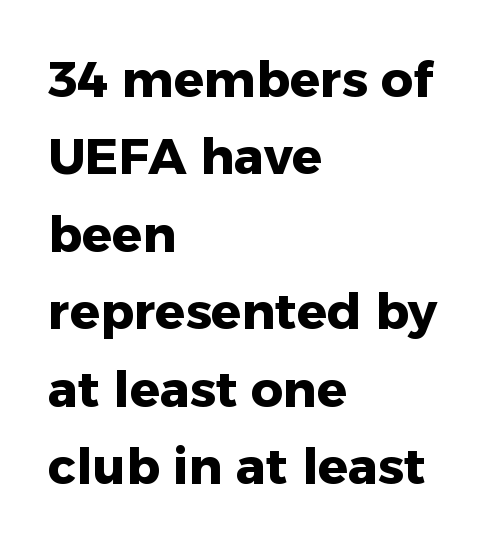
The image shows 50 px heavy sans-serif type, upright; set left-aligned, normal line spacing (1.55x), normal letter spacing, not underlined; low stroke contrast and a medium x-height.
